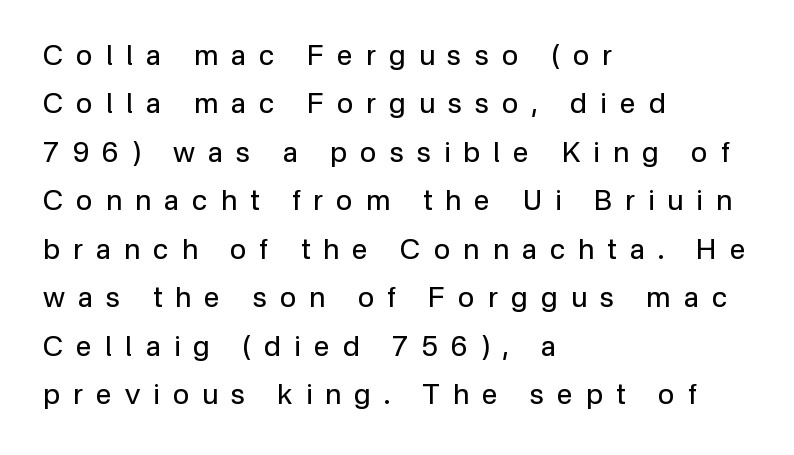
The characters are drawn with everyday or finer stroke widths. Horizontal alignment here is leftward, the default for most running prose. What stands out about the letter spacing? Its width — letters are far apart. Examine the stroke ends and you'll find no serifs.
